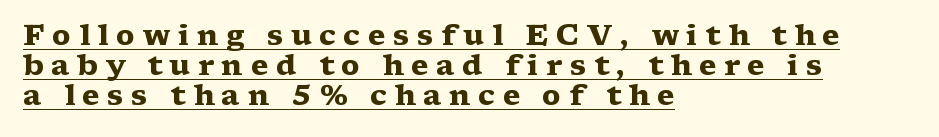
A roman cut, with each character standing at attention. Where is the straight margin? On the left. Looks like someone drew a line under every word here. Yep, those are serifs on the letters. These words are printed bold, with thick strokes throughout.
